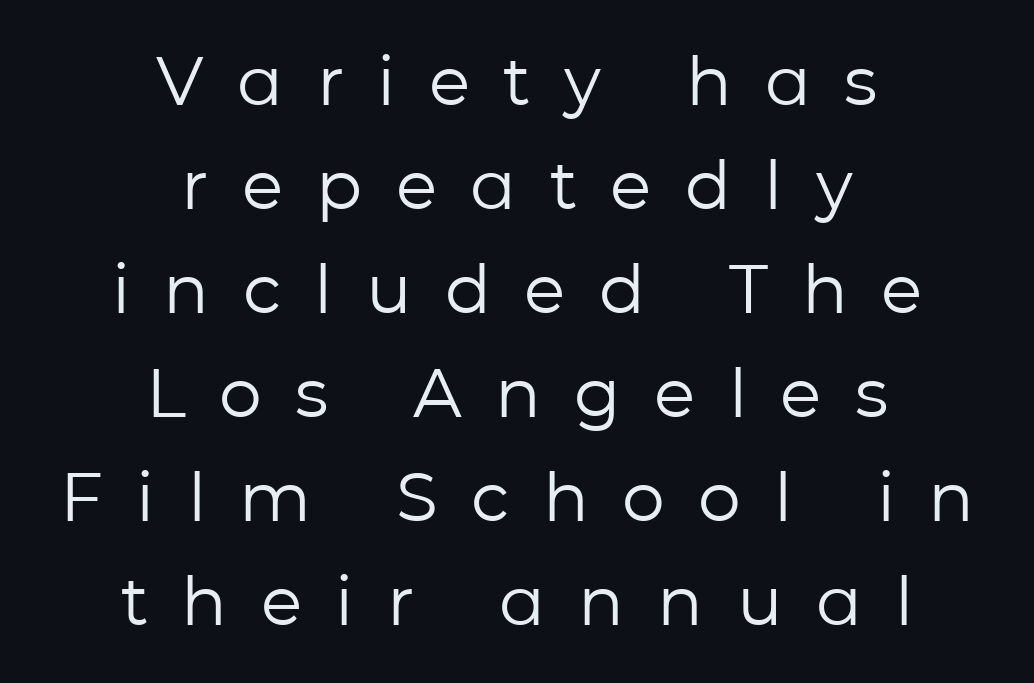
Bold? No — there's no thickening of the strokes. The line-height multiplier appears to be the usual default. These lines are centered, leaving both edges ragged. The font's upright variant was chosen for this text. Do the characters align in a grid? No, the font is proportional.
